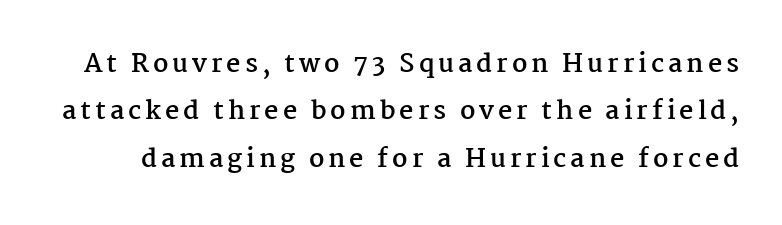
Set as a true bold cut, around the 700 mark. If you drew a line through each stem, it would be perfectly vertical. Check the space under the baseline: it is left empty. Vertical spacing — loose.
